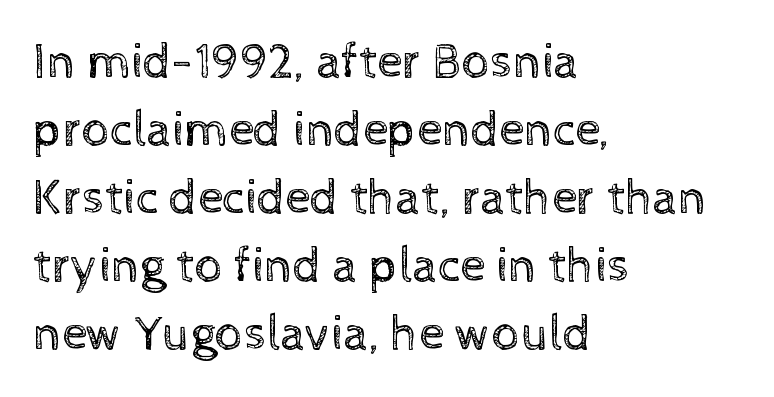
Does the leading feel generous? No, just average. Descender tails drop into unmarked territory. A classic flush-left, rag-right setting is used for this passage. Caption: face not bold, strokes unweighted.
